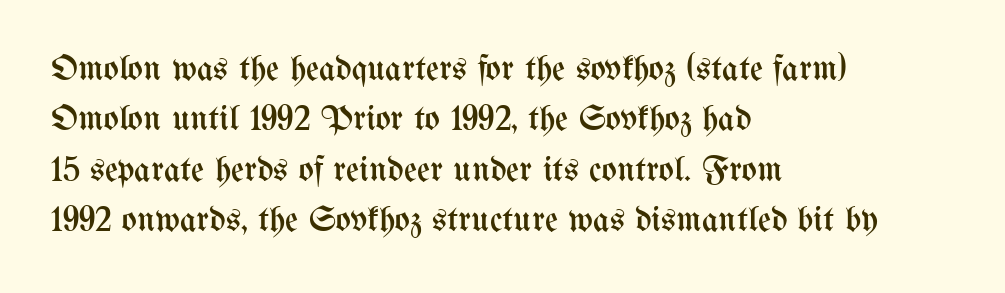
The image shows 36 px regular-weight, condensed type, upright; set left-aligned, normal line spacing (1.4x), normal letter spacing, not underlined; medium stroke contrast and a medium x-height.
